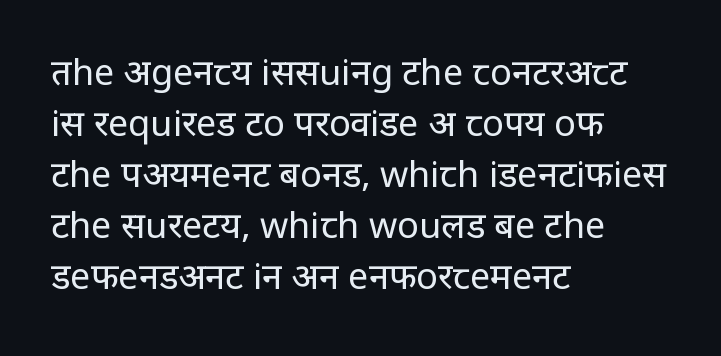
{"serif": "no", "italic": "no", "bold": "no", "weight": "regular", "width": "normal", "stroke_contrast": "low", "x_height": "large", "monospaced": "no", "underline": "no", "align": "left", "line_spacing": "normal", "line_spacing_ratio": 1.42, "letter_spacing": "normal", "letter_spacing_em": 0.0, "glyph_px": 36}
